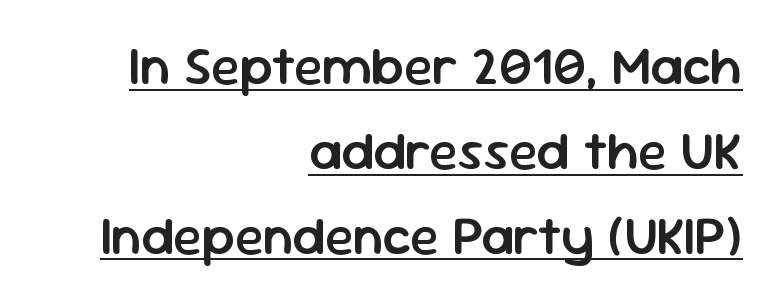
The image shows 54 px semibold sans-serif type, upright; set right-aligned, normal line spacing (1.57x), normal letter spacing, underlined; low stroke contrast and a medium x-height.
